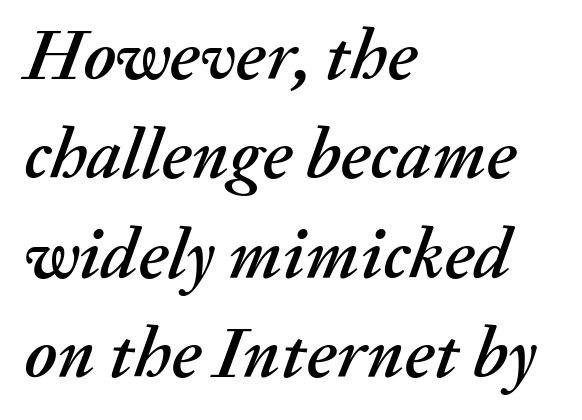
{"italic": "yes", "lean": "right", "slant_degrees": 20, "width": "normal", "stroke_contrast": "medium", "x_height": "medium", "monospaced": "no", "underline": "no", "align": "left", "line_spacing": "normal", "line_spacing_ratio": 1.38, "letter_spacing": "normal", "letter_spacing_em": 0.0, "glyph_px": 72}
